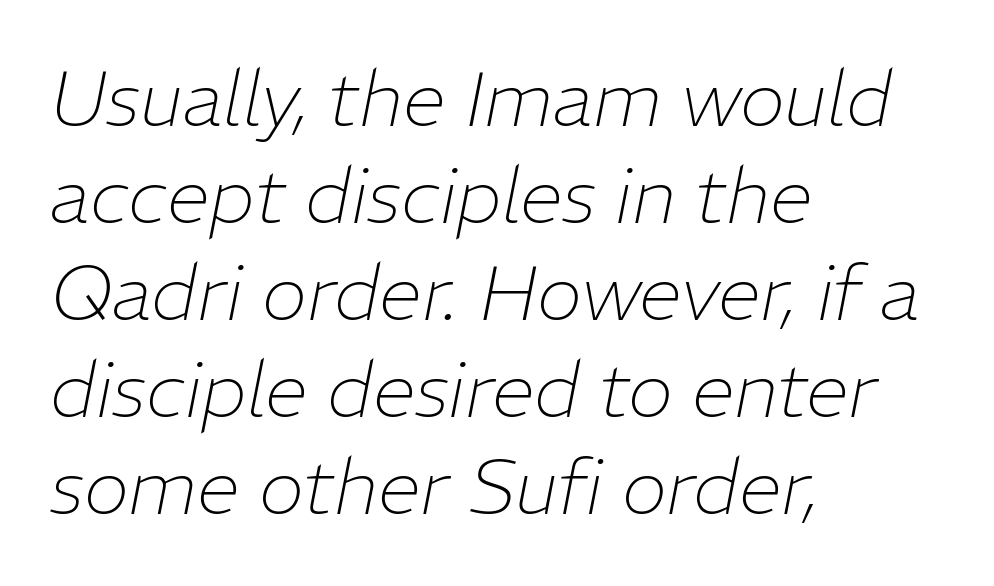
Q: Is the text bold? A: No.
Q: Is the text italic (slanted)? A: Yes, it leans right by about 11 degrees.
Q: Is the text underlined? A: No.
Q: How is the paragraph aligned? A: Left-aligned.
Q: Is the spacing between letters normal or unusually wide? A: Normal.
Q: Is the spacing between lines tight, normal or loose? A: Normal.
Q: Width (condensed, normal, or wide)? A: Normal.
Q: Stroke contrast? A: Low.
Q: x-height? A: Medium.
Q: Monospaced? A: No.
